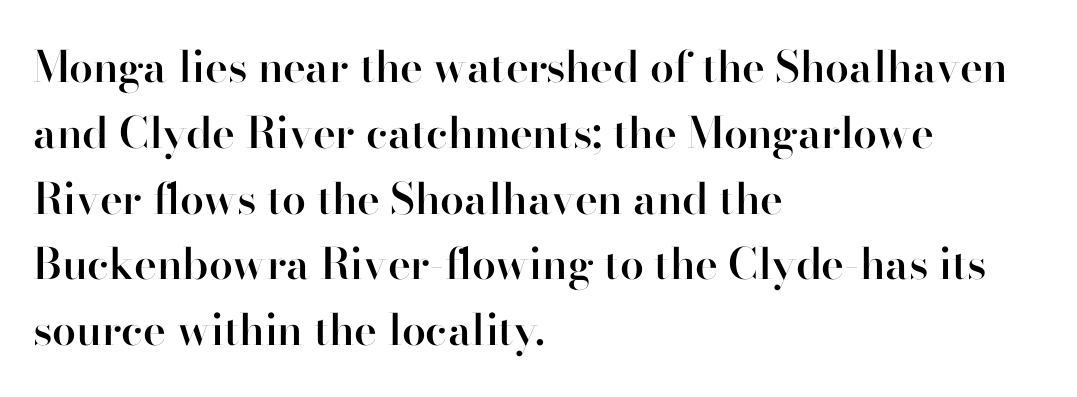
A somewhat darkened texture: the type is semibold rather than bold. Baseline-to-baseline distance is the conventional proportion of letter height. You can tell it's not italic because the verticals are truly vertical. The characters display no serif detailing; their extremities are plain. In CSS terms this would be text-align: left.
